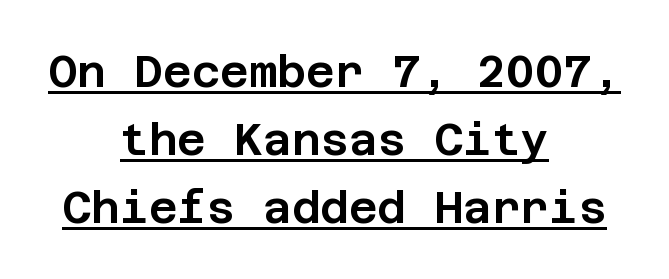
The designer went with a sans here, leaving each stem footless. Vertical strokes here are truly vertical. Nobody touched the tracking dial on this one. Students, observe: this is what conventionally led text looks like. Quick note: underline on. Casual observation: everything's sitting right in the middle.
